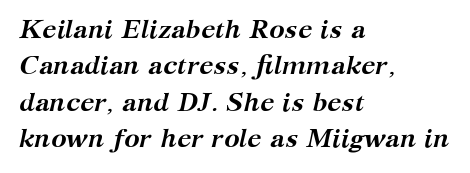
Q: Is the text bold? A: Yes.
Q: Is the text italic (slanted)? A: Yes, it leans right by about 12 degrees.
Q: Is the text underlined? A: No.
Q: How is the paragraph aligned? A: Left-aligned.
Q: Is the spacing between letters normal or unusually wide? A: Normal.
Q: Is the spacing between lines tight, normal or loose? A: Normal.
